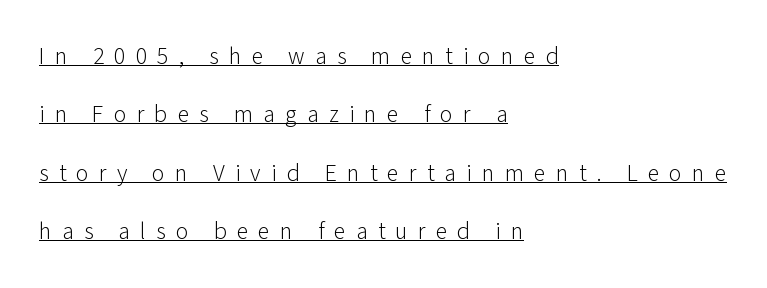
Q: Is the text bold? A: No.
Q: Is the text italic (slanted)? A: No, it is upright.
Q: Is the text underlined? A: Yes.
Q: How is the paragraph aligned? A: Left-aligned.
Q: Is the spacing between letters normal or unusually wide? A: Unusually wide.
Q: Is the spacing between lines tight, normal or loose? A: Loose.
